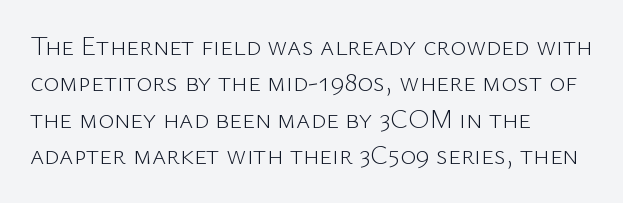
{"italic": "no", "bold": "no", "underline": "no", "align": "left", "line_spacing": "normal", "line_spacing_ratio": 1.35, "letter_spacing": "normal", "letter_spacing_em": 0.0, "glyph_px": 27}
